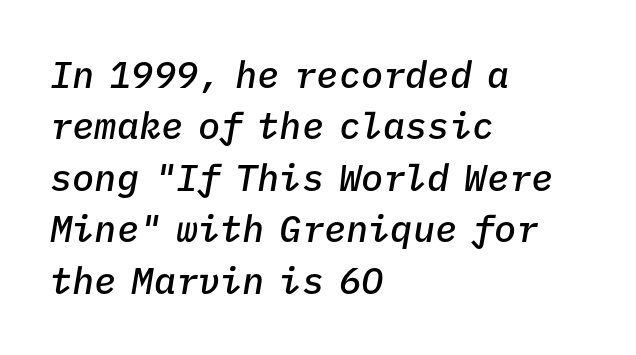
Q: Is the text bold? A: Semi-bold.
Q: Is the text italic (slanted)? A: Yes, it leans right by about 9 degrees.
Q: Is the text underlined? A: No.
Q: How is the paragraph aligned? A: Left-aligned.
Q: Is the spacing between letters normal or unusually wide? A: Normal.
Q: Is the spacing between lines tight, normal or loose? A: Normal.
Q: Width (condensed, normal, or wide)? A: Normal.
Q: Stroke contrast? A: Low.
Q: x-height? A: Medium.
Q: Monospaced? A: Yes.
